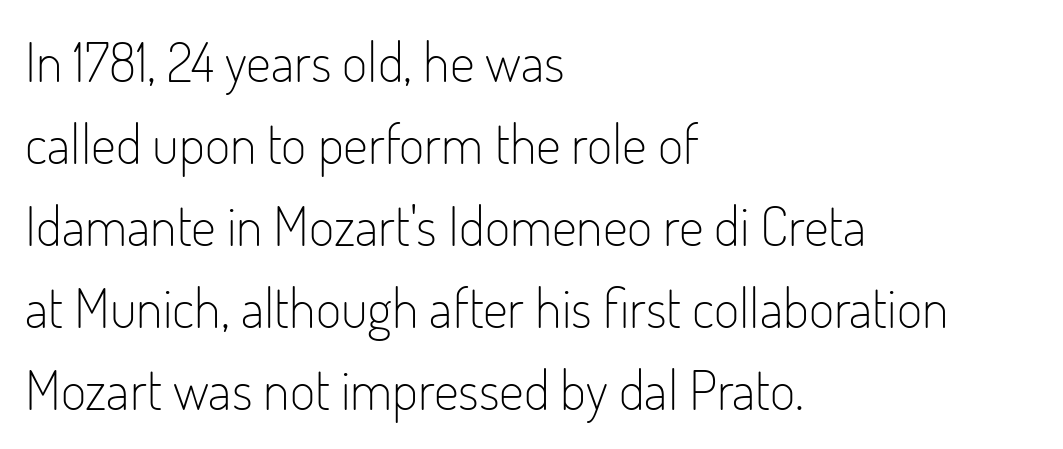
Q: Is the text bold? A: No.
Q: Is the text italic (slanted)? A: No, it is upright.
Q: Is the typeface a serif or a sans-serif typeface? A: Sans-serif.
Q: Is the text underlined? A: No.
Q: How is the paragraph aligned? A: Left-aligned.
Q: Is the spacing between letters normal or unusually wide? A: Normal.
Q: Is the spacing between lines tight, normal or loose? A: Normal.
Q: Width (condensed, normal, or wide)? A: Condensed.
Q: Stroke contrast? A: Low.
Q: x-height? A: Small.
Q: Monospaced? A: No.
